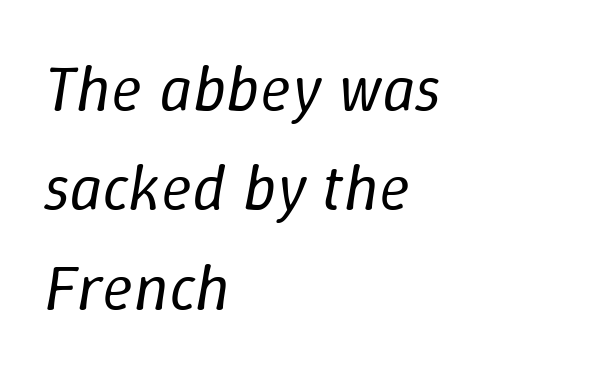
Q: Is the text bold? A: No.
Q: Is the text italic (slanted)? A: Yes, it leans right by about 9 degrees.
Q: Is the text underlined? A: No.
Q: How is the paragraph aligned? A: Left-aligned.
Q: Is the spacing between letters normal or unusually wide? A: Normal.
Q: Is the spacing between lines tight, normal or loose? A: Normal.
Q: Width (condensed, normal, or wide)? A: Normal.
Q: Stroke contrast? A: Low.
Q: x-height? A: Medium.
Q: Monospaced? A: No.
